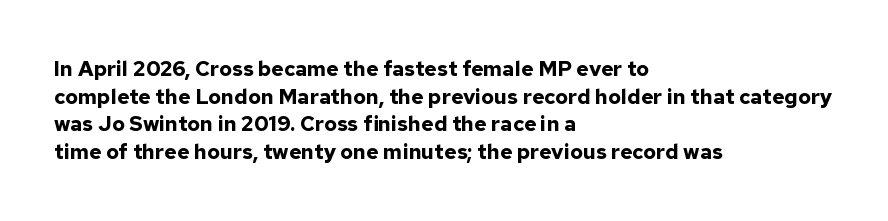
{"italic": "no", "bold": "yes", "underline": "no", "align": "left", "line_spacing": "normal", "line_spacing_ratio": 1.32, "letter_spacing": "normal", "letter_spacing_em": 0.0, "glyph_px": 21}
